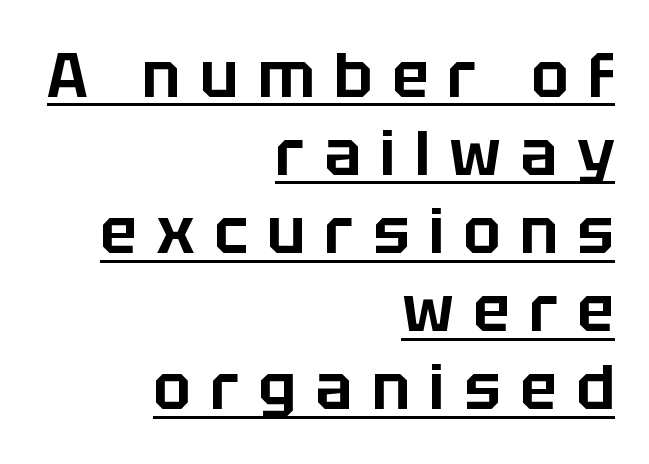
What decoration does the sample have? An underline. Note the varied advance widths — an 'i' is clearly narrower than an 'm'. The paragraph shown leans on its right margin. Unlike a traditional serif, this face leaves its strokes unadorned. Vertical spacing — default. It's the straight-up-and-down kind of type.
